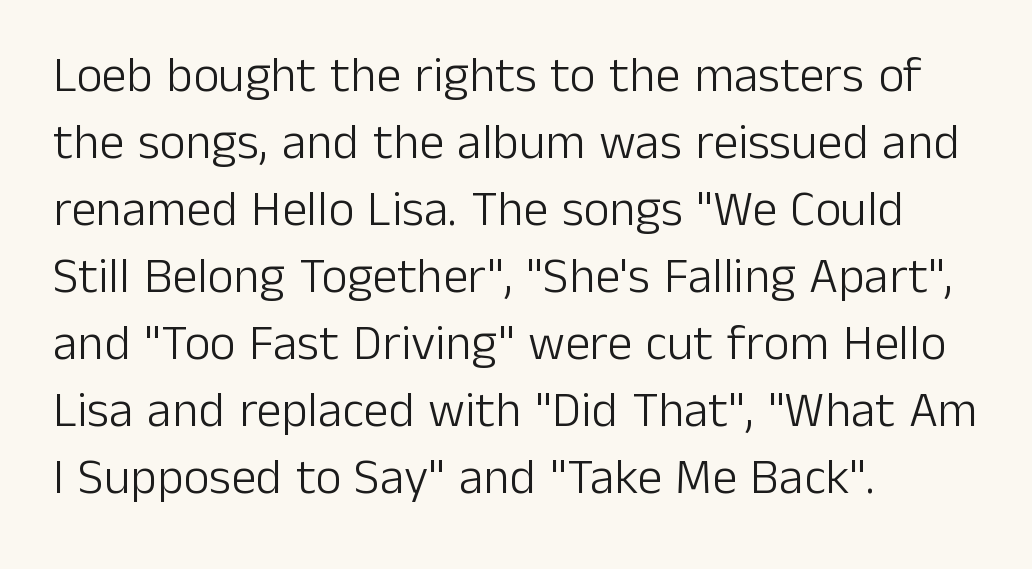
The image shows 50 px light sans-serif type, upright; set left-aligned, normal line spacing (1.34x), normal letter spacing, not underlined; low stroke contrast and a medium x-height.
